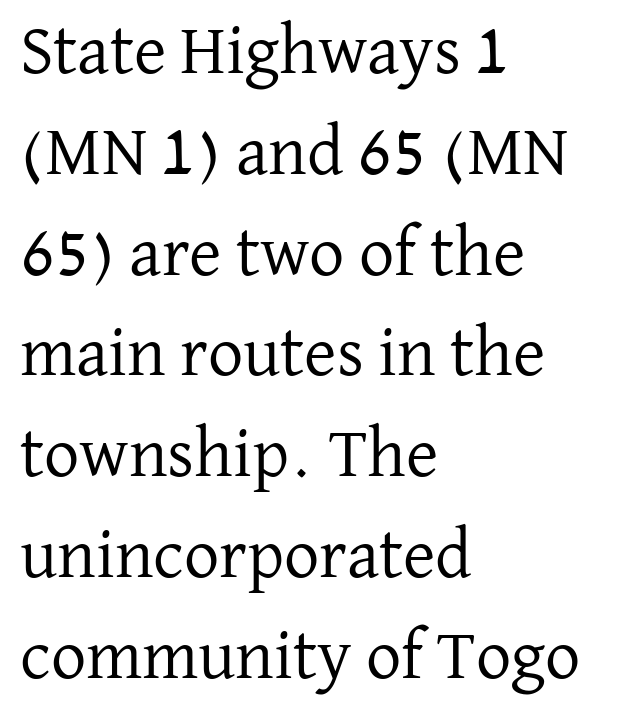
The image shows 70 px regular-weight serif type, upright; set left-aligned, normal line spacing (1.44x), normal letter spacing, not underlined; low stroke contrast and a medium x-height.
